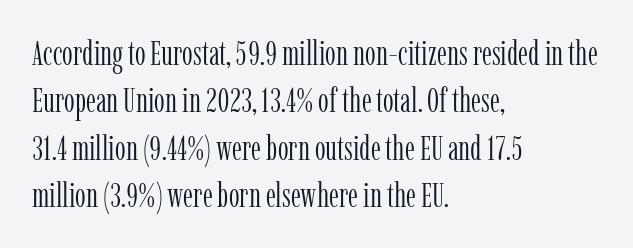
The image shows 34 px light, condensed serif type, upright; set left-aligned, normal line spacing (1.39x), normal letter spacing, not underlined; low stroke contrast and a medium x-height.
